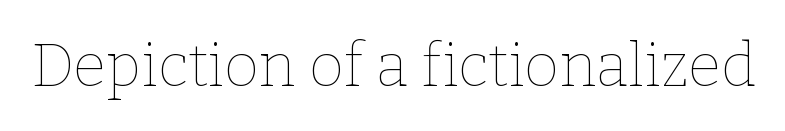
{"italic": "no", "bold": "no", "weight": "thin", "width": "normal", "stroke_contrast": "low", "x_height": "medium", "monospaced": "no", "underline": "no", "letter_spacing": "normal", "letter_spacing_em": 0.0, "glyph_px": 60}
